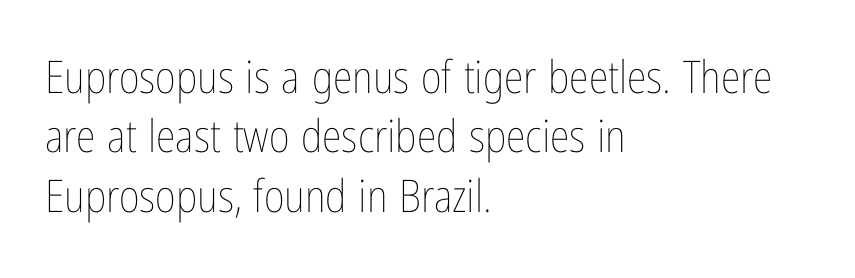
The image shows 45 px thin, condensed type, upright; set left-aligned, normal line spacing (1.32x), normal letter spacing, not underlined; low stroke contrast and a medium x-height.
